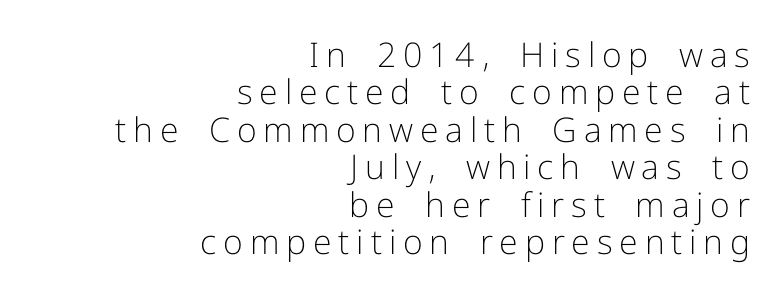
Unlike italic type, these characters show no tilt at all. A student would call this right alignment; a typographer would say flush right, rag left. Honestly, the rows look squashed on top of each other. Counters stay open thanks to moderate or lighter strokes. The horizontal fit of the characters is loose and conspicuously gappy.
